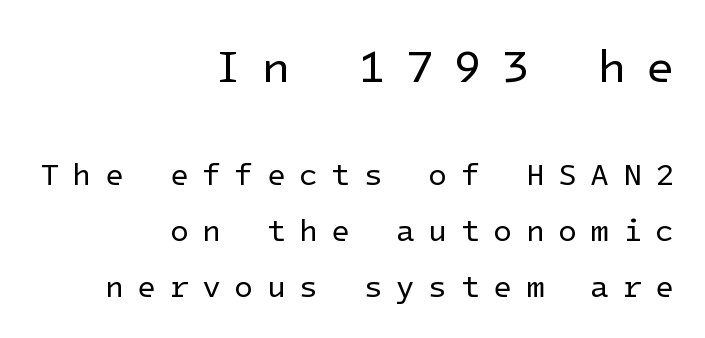
Q: Is the text bold? A: No.
Q: Is the text italic (slanted)? A: No, it is upright.
Q: Is the typeface a serif or a sans-serif typeface? A: Sans-serif.
Q: Is the text underlined? A: No.
Q: How is the paragraph aligned? A: Right-aligned.
Q: Is the spacing between letters normal or unusually wide? A: Unusually wide.
Q: Which block of text is set in a larger size, the first (top) or the second (bottom)? A: The first (top) one.
Q: Width (condensed, normal, or wide)? A: Normal.
Q: Stroke contrast? A: Low.
Q: x-height? A: Medium.
